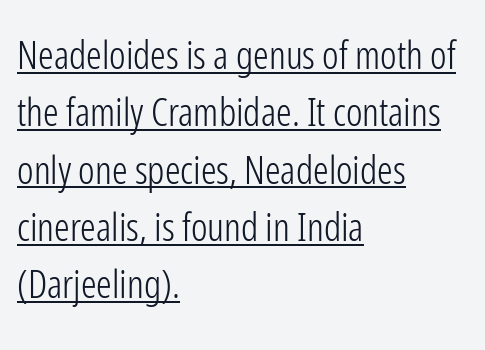
Q: Is the text bold? A: No.
Q: Is the text italic (slanted)? A: No, it is upright.
Q: Is the typeface a serif or a sans-serif typeface? A: Sans-serif.
Q: Is the text underlined? A: Yes.
Q: How is the paragraph aligned? A: Left-aligned.
Q: Is the spacing between letters normal or unusually wide? A: Normal.
Q: Is the spacing between lines tight, normal or loose? A: Normal.
Q: Width (condensed, normal, or wide)? A: Condensed.
Q: Stroke contrast? A: Low.
Q: x-height? A: Medium.
Q: Monospaced? A: No.
